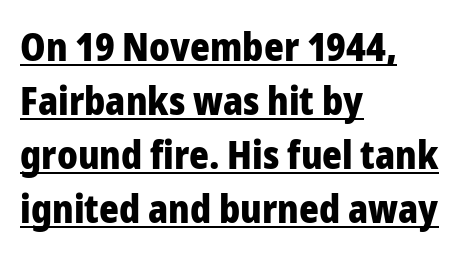
{"serif": "no", "italic": "no", "bold": "yes", "weight": "heavy", "width": "normal", "stroke_contrast": "low", "x_height": "medium", "monospaced": "no", "underline": "yes", "align": "left", "line_spacing": "normal", "line_spacing_ratio": 1.42, "letter_spacing": "normal", "letter_spacing_em": 0.0, "glyph_px": 38}
